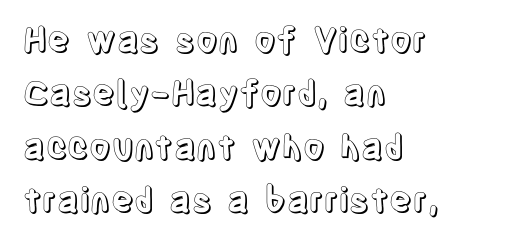
{"italic": "no", "width": "condensed", "x_height": "large", "monospaced": "no", "underline": "no", "align": "left", "line_spacing": "normal", "line_spacing_ratio": 1.57, "letter_spacing": "normal", "letter_spacing_em": 0.0, "glyph_px": 34}
